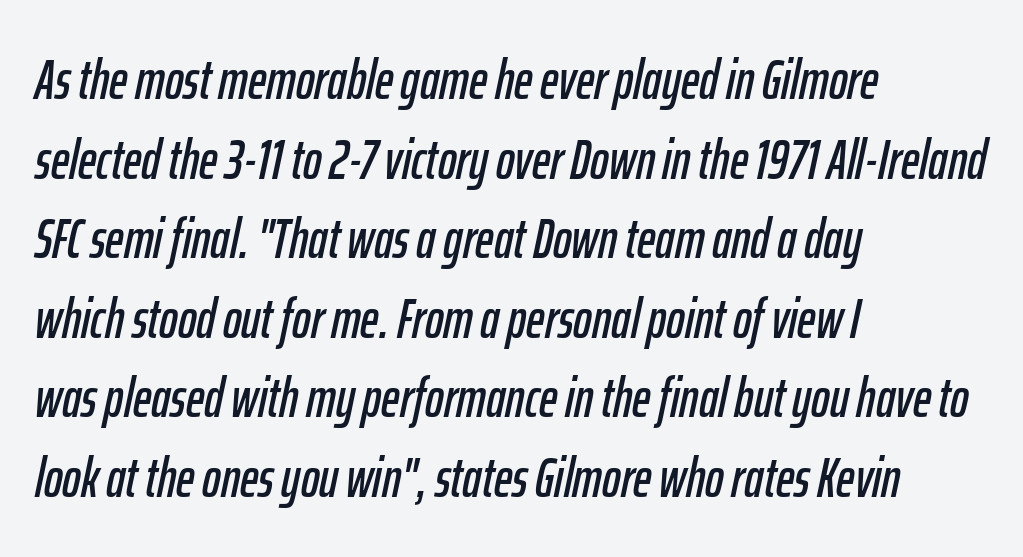
The image shows 56 px condensed type, italic (leaning right); set left-aligned, normal line spacing (1.42x), normal letter spacing, not underlined; low stroke contrast and a medium x-height.
